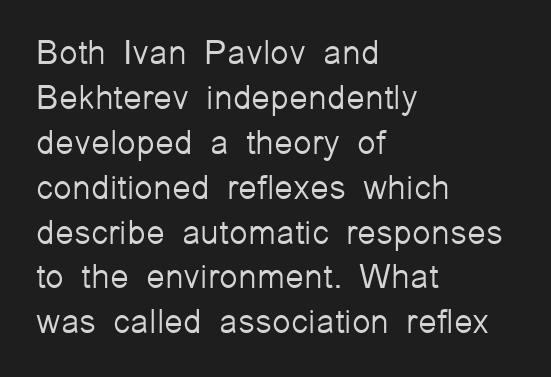
{"serif": "no", "italic": "no", "bold": "no", "weight": "light", "width": "normal", "stroke_contrast": "low", "x_height": "medium", "monospaced": "no", "underline": "no", "align": "left", "line_spacing": "normal", "line_spacing_ratio": 1.32, "letter_spacing": "normal", "letter_spacing_em": 0.0, "glyph_px": 34}
